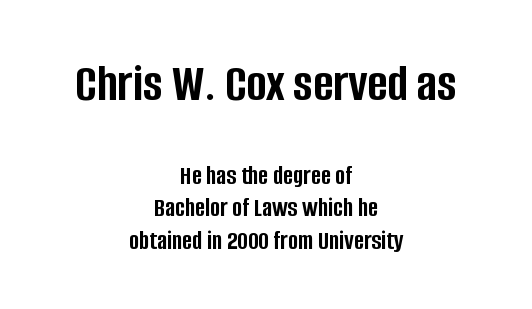
The image shows 54 px semibold, condensed sans-serif type, upright; set centered, line spacing 1.2x, normal letter spacing, not underlined; the first (top) block is 2.0x larger; low stroke contrast and a large x-height.
